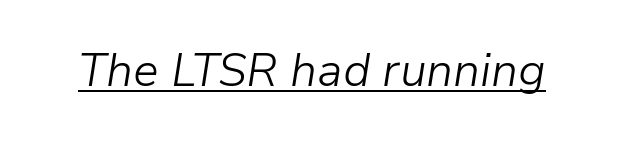
The cut favours lightness, reaching ordinary text weight at its darkest. Students, observe the line beneath the letters — that is underlining. Style check: oblique. Look at the tracking — it's just the regular setting, nothing added. A typesetter would call this proportional, since set widths differ per character.
